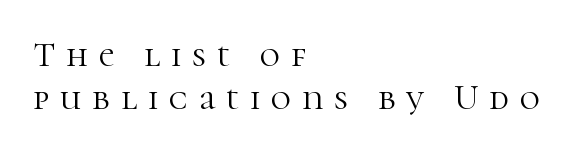
Q: Is the text bold? A: No.
Q: Is the text italic (slanted)? A: No, it is upright.
Q: Is the typeface a serif or a sans-serif typeface? A: Serif.
Q: Is the text underlined? A: No.
Q: How is the paragraph aligned? A: Left-aligned.
Q: Is the spacing between letters normal or unusually wide? A: Unusually wide.
Q: Width (condensed, normal, or wide)? A: Normal.
Q: Stroke contrast? A: High.
Q: x-height? A: Medium.
Q: Monospaced? A: No.
